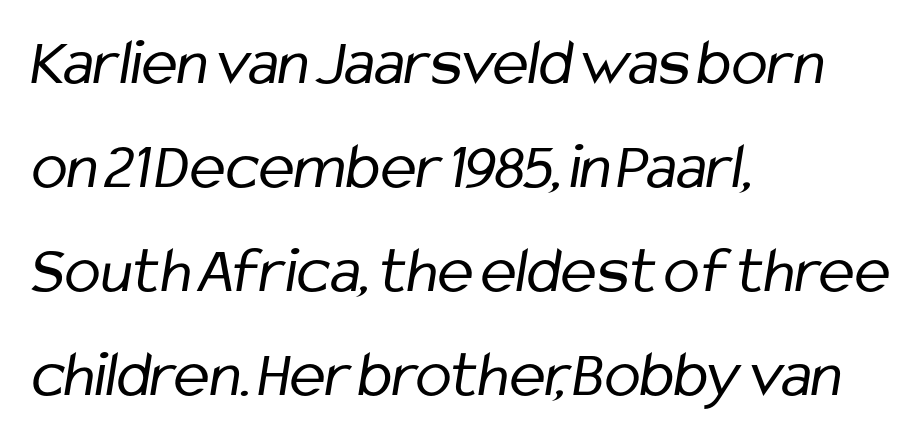
Short and long lines alike share a common starting point at left. Each word holds together tightly as a unit, with standard inter-letter gaps. Ink coverage per letter is moderate at most. Notice how descenders clear the ascenders below comfortably — that's standard leading. Do the characters align in a grid? No, the font is proportional.
